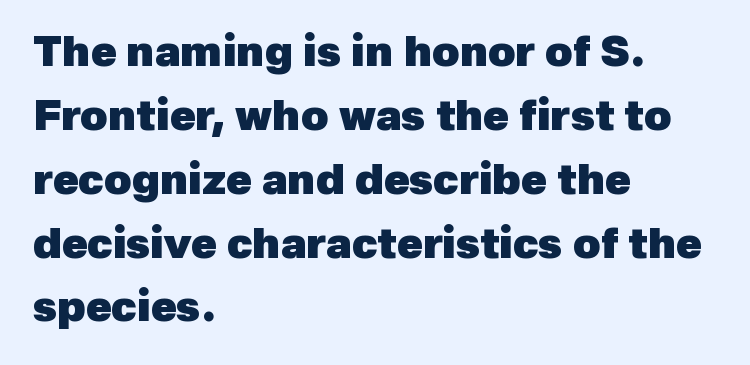
The image shows 42 px heavy sans-serif type; set left-aligned, normal line spacing (1.52x), normal letter spacing, not underlined; a medium x-height.
